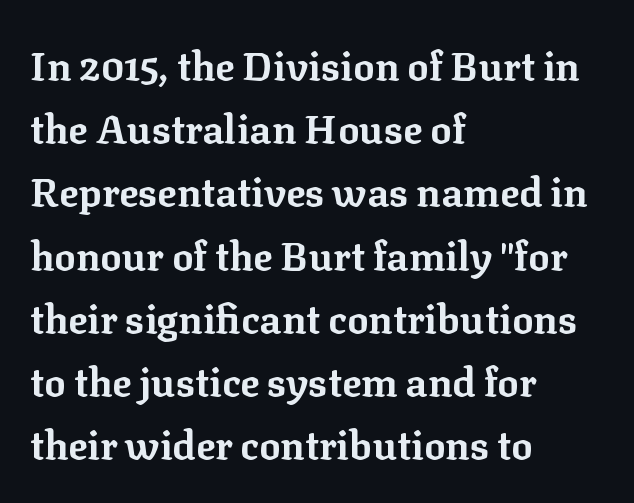
{"serif": "yes", "italic": "no", "bold": "yes", "weight": "bold", "width": "normal", "stroke_contrast": "low", "x_height": "medium", "monospaced": "no", "underline": "no", "align": "left", "line_spacing": "normal", "line_spacing_ratio": 1.58, "letter_spacing": "normal", "letter_spacing_em": 0.0, "glyph_px": 40}
